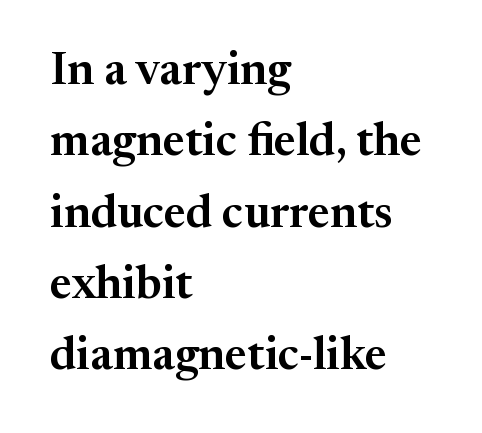
A typesetter would mark this as roman, not italic. Nothing unusual about the tracking: characters are spaced as the font intends. The rendering uses a moderate line-height, typical for paragraphs. Where is the straight margin? On the left. Plain, unruled lines of type. A typesetter would call this proportional, since set widths differ per character.
